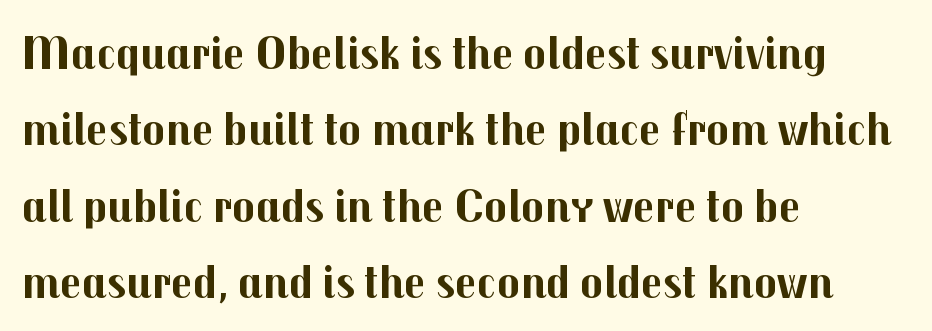
{"serif": "no", "italic": "no", "bold": "yes", "weight": "bold", "width": "normal", "stroke_contrast": "medium", "x_height": "medium", "monospaced": "no", "underline": "no", "align": "left", "line_spacing": "normal", "line_spacing_ratio": 1.59, "letter_spacing": "normal", "letter_spacing_em": 0.0, "glyph_px": 48}
